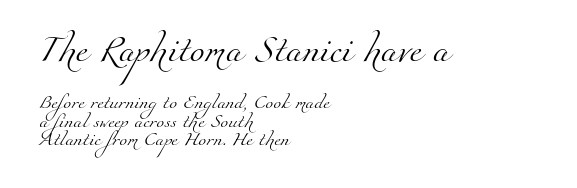
Q: Is the text bold? A: No.
Q: Is the text underlined? A: No.
Q: How is the paragraph aligned? A: Left-aligned.
Q: Is the spacing between letters normal or unusually wide? A: Normal.
Q: Is the spacing between lines tight, normal or loose? A: Normal.
Q: Which block of text is set in a larger size, the first (top) or the second (bottom)? A: The first (top) one.
